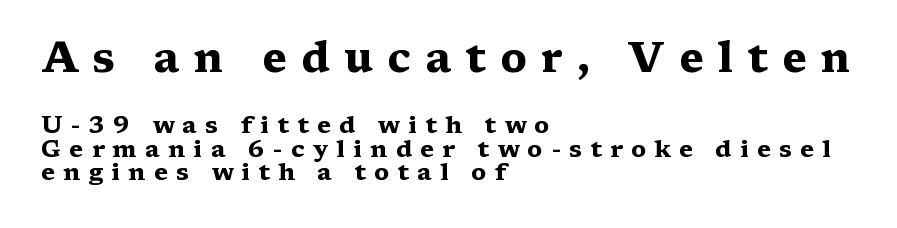
Caption: bold face, heavy strokes. Horizontally, the lines are justified to the leading edge only. Does the bottom block carry the larger type? No, the top block does. The block of text is dense from top to bottom, with scant space between rows.
